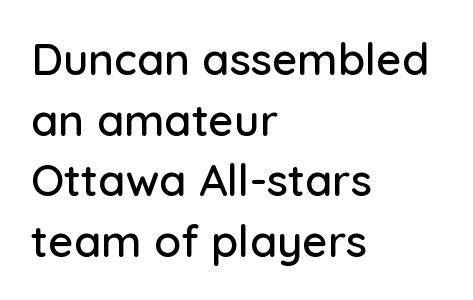
{"serif": "no", "italic": "no", "width": "normal", "stroke_contrast": "low", "x_height": "medium", "monospaced": "no", "underline": "no", "align": "left", "line_spacing": "normal", "line_spacing_ratio": 1.38, "letter_spacing": "normal", "letter_spacing_em": 0.0, "glyph_px": 44}
